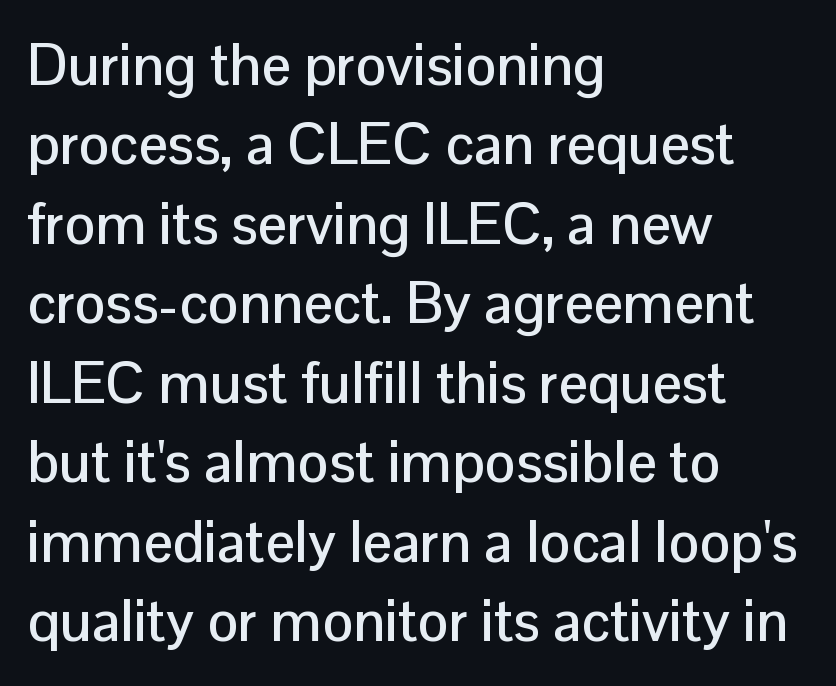
The image shows 58 px sans-serif type, upright; set left-aligned, normal line spacing (1.37x), normal letter spacing, not underlined; low stroke contrast and a medium x-height.
